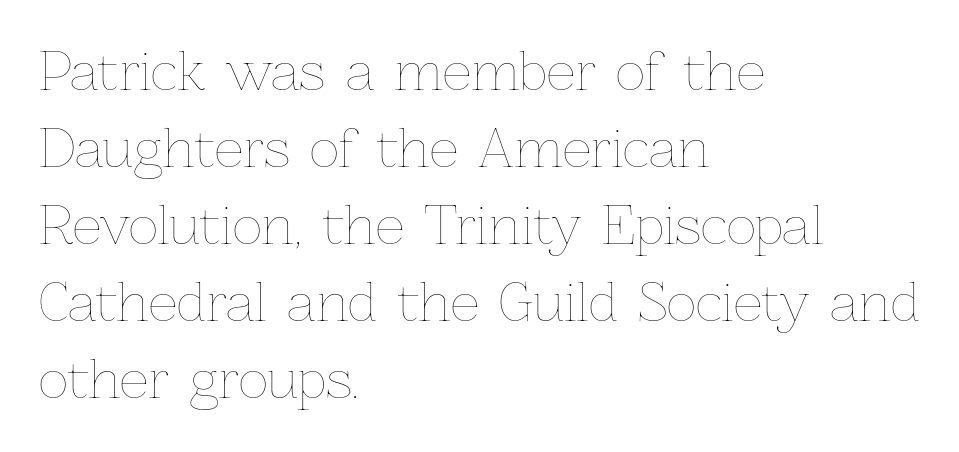
The image shows 51 px thin type, upright; set left-aligned, normal line spacing (1.51x), normal letter spacing, not underlined; low stroke contrast and a medium x-height.
